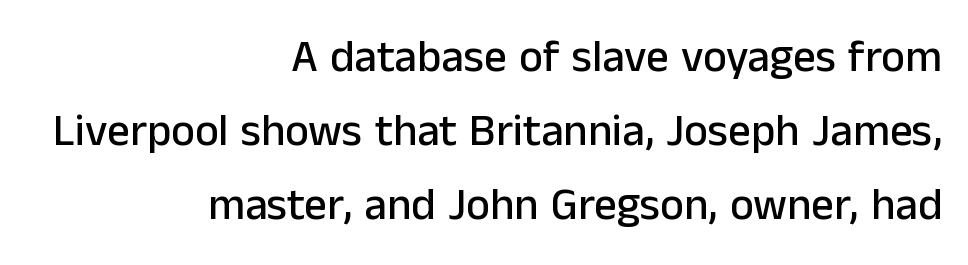
Q: Is the text italic (slanted)? A: No, it is upright.
Q: Is the typeface a serif or a sans-serif typeface? A: Sans-serif.
Q: Is the text underlined? A: No.
Q: How is the paragraph aligned? A: Right-aligned.
Q: Is the spacing between letters normal or unusually wide? A: Normal.
Q: Is the spacing between lines tight, normal or loose? A: Normal.
Q: Width (condensed, normal, or wide)? A: Normal.
Q: Stroke contrast? A: Low.
Q: x-height? A: Medium.
Q: Monospaced? A: No.
